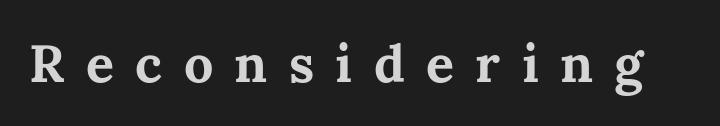
The font's upright variant was chosen for this text. Here the designer chose a conventional face with non-uniform glyph widths. Is the type bold? Yes — the strokes are clearly thick and heavy. Someone cranked the tracking dial way up on this one. Lines of text with bare space underneath.
